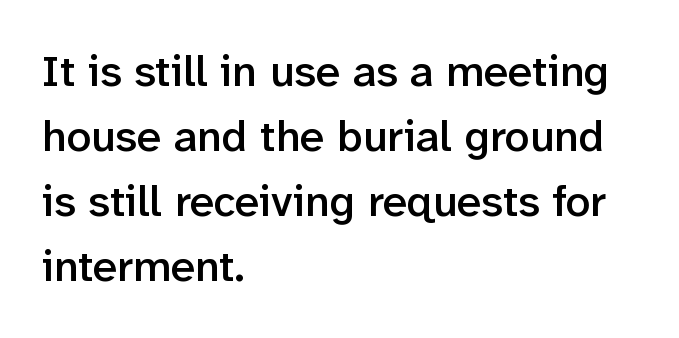
The image shows 44 px semibold sans-serif type, upright; set left-aligned, normal line spacing (1.48x), normal letter spacing, not underlined; low stroke contrast and a medium x-height.
